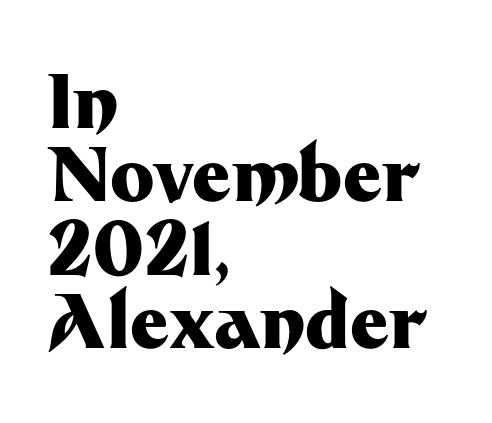
Q: Is the text bold? A: Yes.
Q: Is the text italic (slanted)? A: No, it is upright.
Q: Is the typeface a serif or a sans-serif typeface? A: Sans-serif.
Q: Is the text underlined? A: No.
Q: How is the paragraph aligned? A: Left-aligned.
Q: Is the spacing between letters normal or unusually wide? A: Normal.
Q: Is the spacing between lines tight, normal or loose? A: Tight.
Q: Width (condensed, normal, or wide)? A: Normal.
Q: Stroke contrast? A: Medium.
Q: x-height? A: Medium.
Q: Monospaced? A: No.
